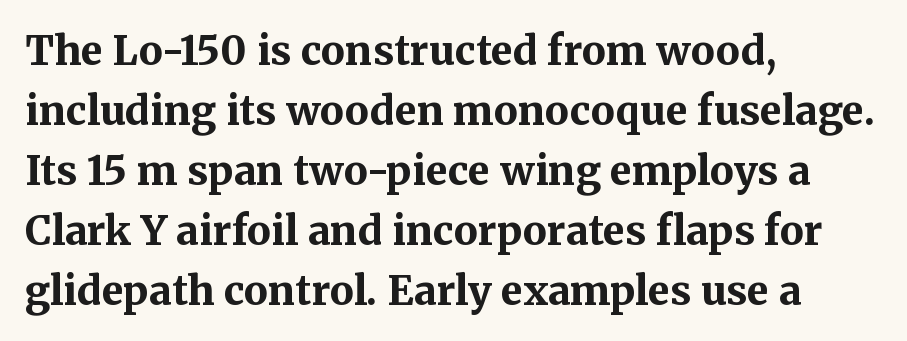
{"serif": "yes", "italic": "no", "bold": "yes", "weight": "bold", "width": "normal", "stroke_contrast": "medium", "x_height": "medium", "monospaced": "no", "underline": "no", "align": "left", "line_spacing": "normal", "line_spacing_ratio": 1.5, "letter_spacing": "normal", "letter_spacing_em": 0.0, "glyph_px": 40}
